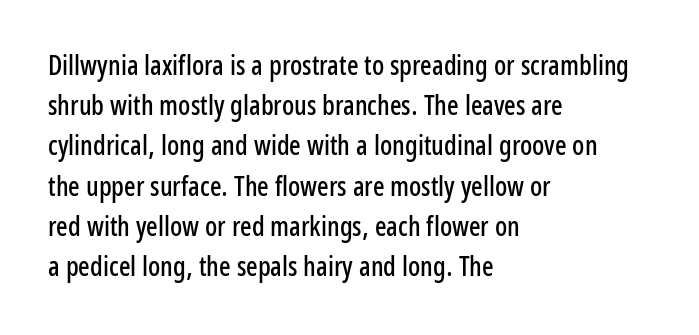
The image shows 27 px text type, upright; set left-aligned, normal line spacing (1.49x), normal letter spacing, not underlined.
